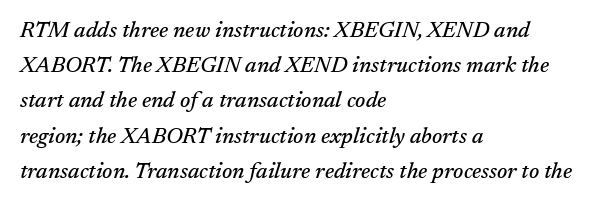
{"italic": "yes", "lean": "right", "slant_degrees": 17, "underline": "no", "align": "left", "line_spacing": "normal", "line_spacing_ratio": 1.6, "letter_spacing": "normal", "letter_spacing_em": 0.0, "glyph_px": 22}
